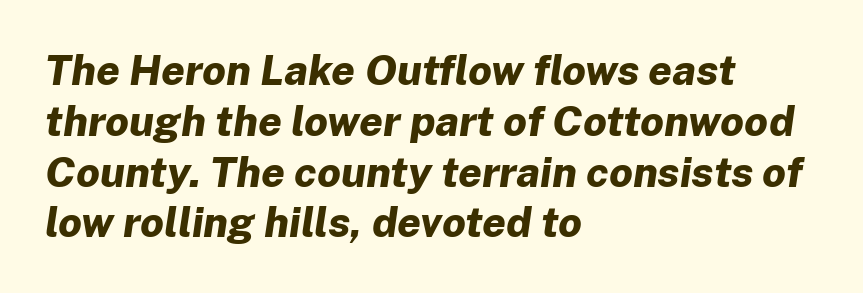
The image shows 42 px bold type, italic (leaning right); set left-aligned, line spacing 1.21x, normal letter spacing, not underlined; low stroke contrast and a medium x-height.
